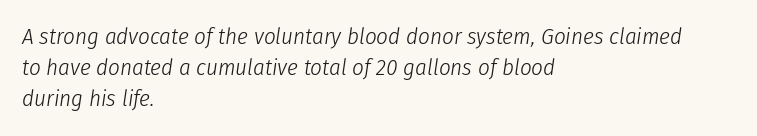
The image shows 23 px text type, italic (leaning right); set left-aligned, normal line spacing (1.35x), normal letter spacing, not underlined.
